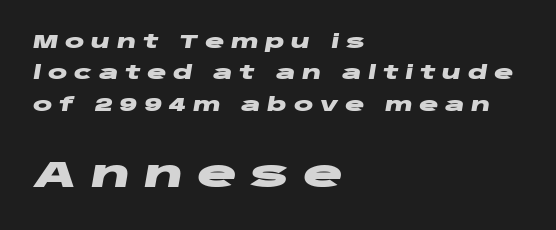
Visually, the bottom section dominates because its glyphs are scaled up. Italic: yes, the glyphs are oblique. Students, this is bold: see how much ink each stroke carries. Caption: multi-line text, flush left, ragged right. This rendering widens character spacing well past its baseline value. Think of a printed novel: that variable character pitch is what you see here.
